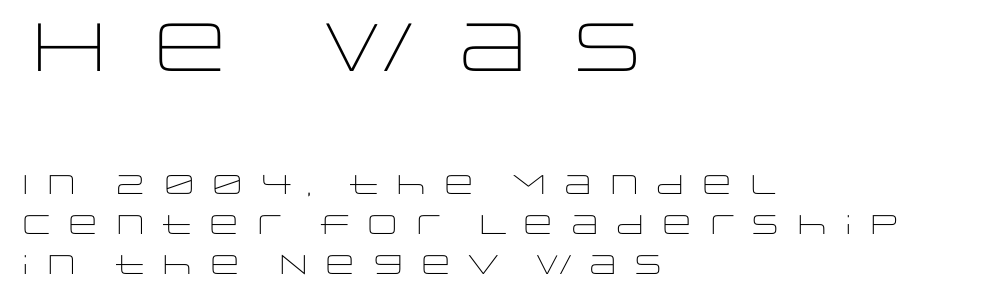
The image shows 68 px light, wide sans-serif type, upright; set left-aligned, normal line spacing (1.49x), unusually wide letter spacing (+0.23 em), not underlined; the first (top) block is 2.52x larger; low stroke contrast and a large x-height.
